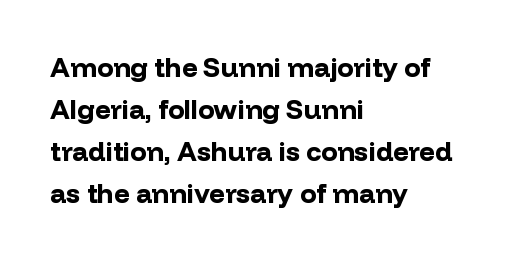
Nothing unusual about the tracking: characters are spaced as the font intends. Layout note: lines flush left. Does the lettering tilt? It doesn't — this is upright. The characters look thick and weighty, a clear bold. If you measured baseline to baseline, you'd find a middling distance. Underlining? Definitely not there.
